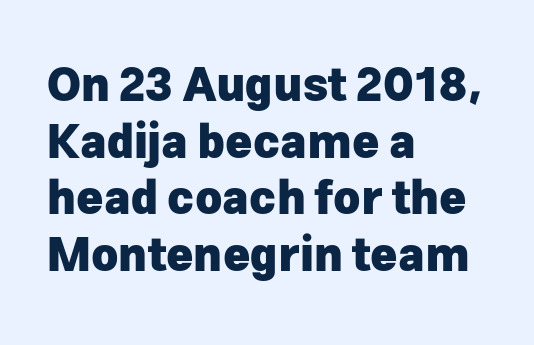
Q: Is the text bold? A: Yes.
Q: Is the text italic (slanted)? A: No, it is upright.
Q: Is the typeface a serif or a sans-serif typeface? A: Sans-serif.
Q: Is the text underlined? A: No.
Q: How is the paragraph aligned? A: Left-aligned.
Q: Is the spacing between letters normal or unusually wide? A: Normal.
Q: Width (condensed, normal, or wide)? A: Normal.
Q: Stroke contrast? A: Low.
Q: x-height? A: Medium.
Q: Monospaced? A: No.
